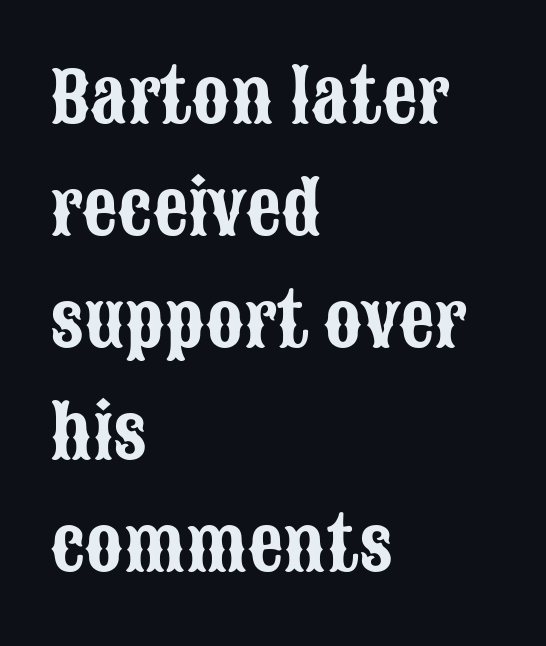
{"serif": "no", "italic": "no", "width": "condensed", "stroke_contrast": "low", "x_height": "large", "monospaced": "no", "underline": "no", "align": "left", "line_spacing": "normal", "line_spacing_ratio": 1.6, "letter_spacing": "normal", "letter_spacing_em": 0.0, "glyph_px": 70}
